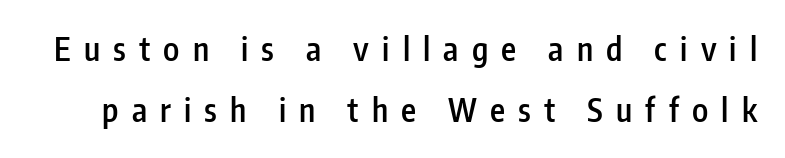
Q: Is the text bold? A: Semi-bold.
Q: Is the text italic (slanted)? A: No, it is upright.
Q: Is the typeface a serif or a sans-serif typeface? A: Sans-serif.
Q: Is the text underlined? A: No.
Q: Is the spacing between letters normal or unusually wide? A: Unusually wide.
Q: Is the spacing between lines tight, normal or loose? A: Loose.
Q: Width (condensed, normal, or wide)? A: Condensed.
Q: Stroke contrast? A: Low.
Q: x-height? A: Medium.
Q: Monospaced? A: No.
